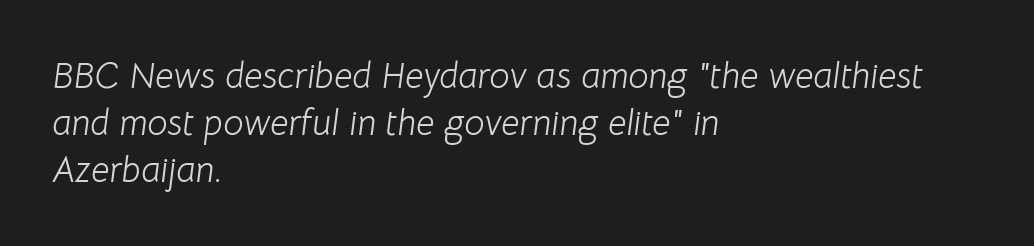
Clear beneath every line of the passage. Slanted lettering throughout. Each letter keeps its own natural width here, so spacing adapts to shape. Typeset ragged right — the left edge is the straight one. Baseline-to-baseline distance is the conventional proportion of letter height.
